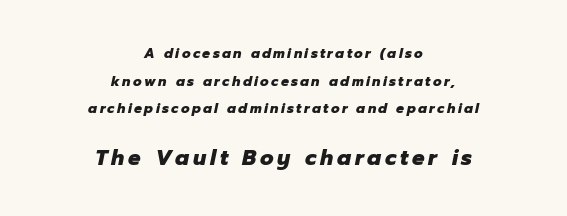
Q: Is the text bold? A: Yes.
Q: Is the text italic (slanted)? A: Yes, it leans right by about 12 degrees.
Q: Is the text underlined? A: No.
Q: How is the paragraph aligned? A: Centered.
Q: Is the spacing between lines tight, normal or loose? A: Loose.
Q: Which block of text is set in a larger size, the first (top) or the second (bottom)? A: The second (bottom) one.
